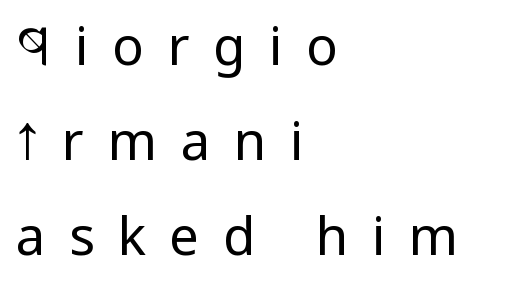
The image shows 53 px regular-weight, condensed sans-serif type, upright; set left-aligned, line spacing 1.79x, unusually wide letter spacing (+0.44 em), not underlined; low stroke contrast and a large x-height.
